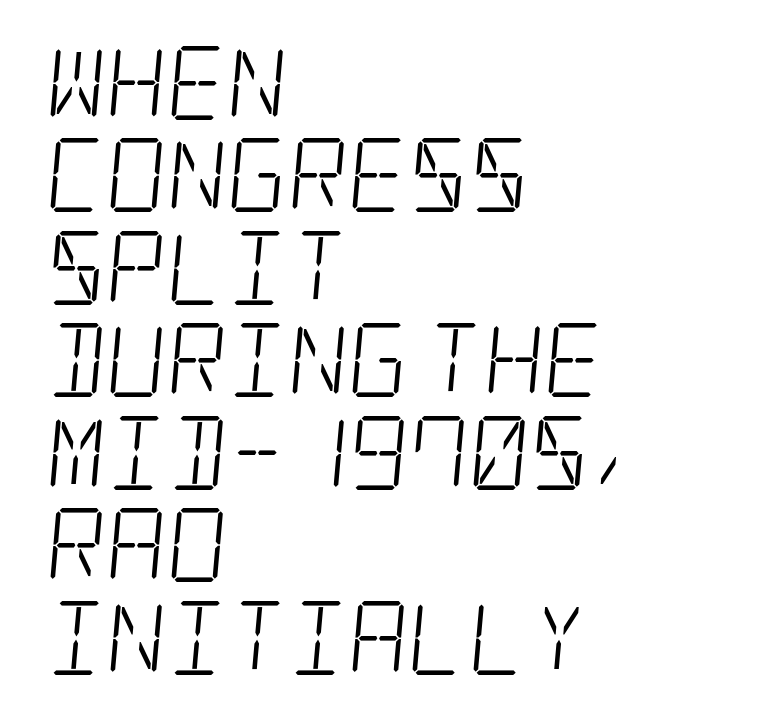
The space beneath each line is pristine and unruled. A normal amount of white space separates one row of letters from the next. A serif font was chosen for this passage. Vertical stems look standard width or narrower in stroke. What stands out about the letter spacing? Nothing — it is the standard amount.
